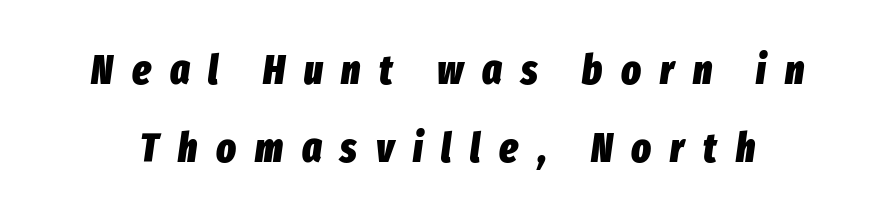
Q: Is the text bold? A: Yes.
Q: Is the text italic (slanted)? A: Yes, it leans right by about 8 degrees.
Q: Is the text underlined? A: No.
Q: Is the spacing between letters normal or unusually wide? A: Unusually wide.
Q: Is the spacing between lines tight, normal or loose? A: Loose.
Q: Width (condensed, normal, or wide)? A: Condensed.
Q: Stroke contrast? A: Low.
Q: x-height? A: Medium.
Q: Monospaced? A: No.
